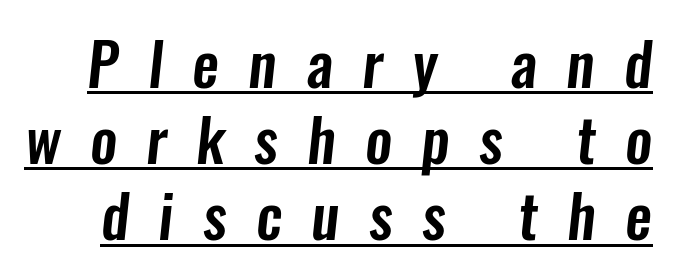
The sample's only ornament is a line tracing under the words. Type style note: lacks serifs. The letters are spread apart with noticeably loose tracking. Note the varied advance widths — an 'i' is clearly narrower than an 'm'. Regular leading.
